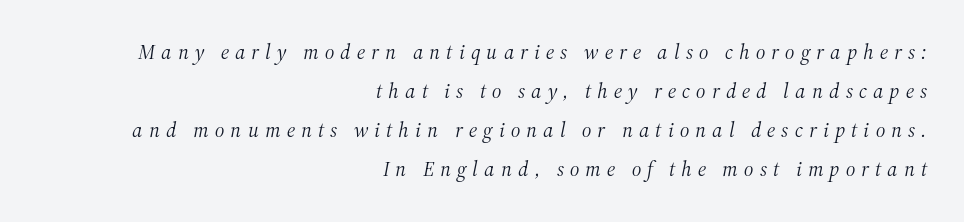
The image shows 21 px text type, italic (leaning right); set right-aligned, line spacing 1.86x, unusually wide letter spacing (+0.29 em), not underlined.
